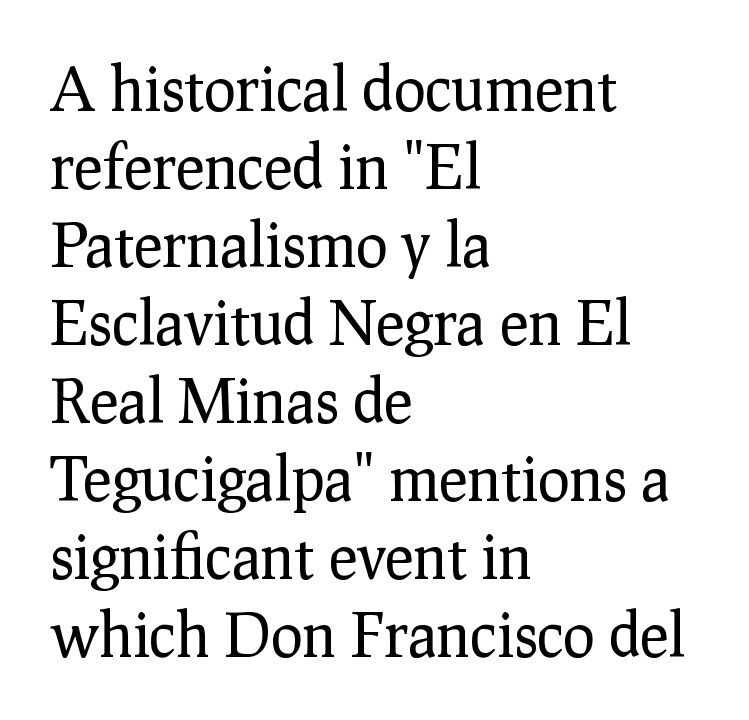
The image shows 60 px regular-weight serif type, upright; set left-aligned, normal line spacing (1.3x), normal letter spacing, not underlined; low stroke contrast and a medium x-height.
